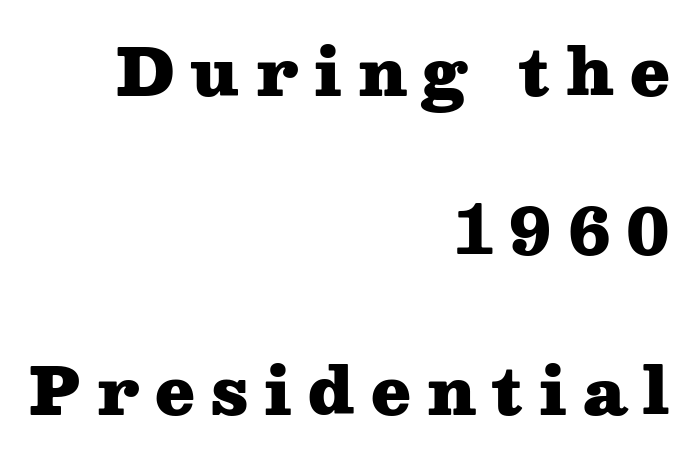
Q: Is the text bold? A: Yes.
Q: Is the text italic (slanted)? A: No, it is upright.
Q: Is the typeface a serif or a sans-serif typeface? A: Serif.
Q: Is the text underlined? A: No.
Q: How is the paragraph aligned? A: Right-aligned.
Q: Is the spacing between letters normal or unusually wide? A: Unusually wide.
Q: Is the spacing between lines tight, normal or loose? A: Loose.
Q: Width (condensed, normal, or wide)? A: Wide.
Q: Stroke contrast? A: Medium.
Q: x-height? A: Medium.
Q: Monospaced? A: No.
